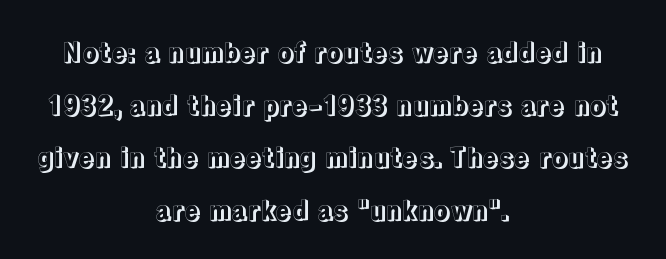
{"italic": "no", "underline": "no", "align": "center", "line_spacing": "loose", "line_spacing_ratio": 2.02, "letter_spacing": "normal", "letter_spacing_em": 0.0, "glyph_px": 26}
